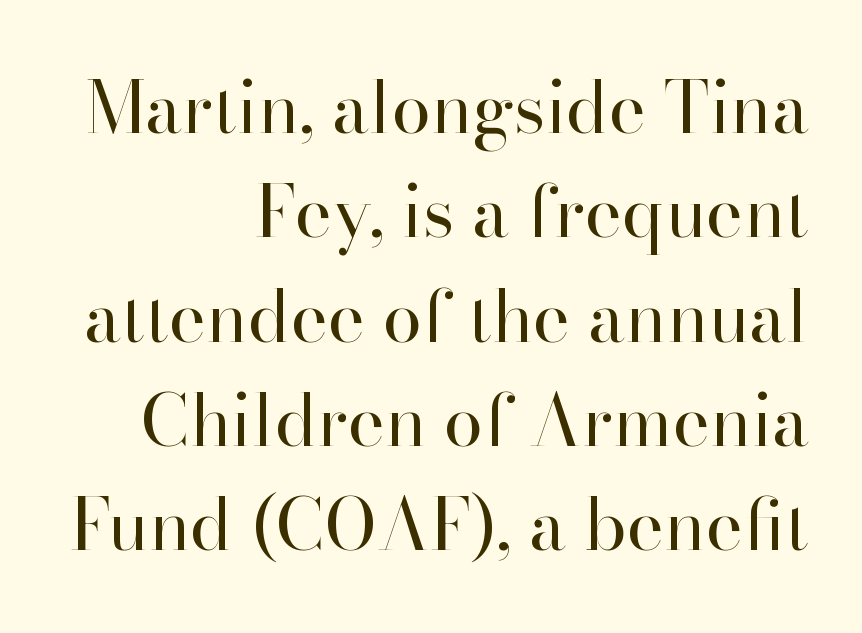
{"serif": "yes", "italic": "no", "bold": "no", "weight": "regular", "width": "normal", "stroke_contrast": "high", "x_height": "small", "monospaced": "no", "underline": "no", "align": "right", "line_spacing": "normal", "line_spacing_ratio": 1.47, "letter_spacing": "normal", "letter_spacing_em": 0.0, "glyph_px": 71}
